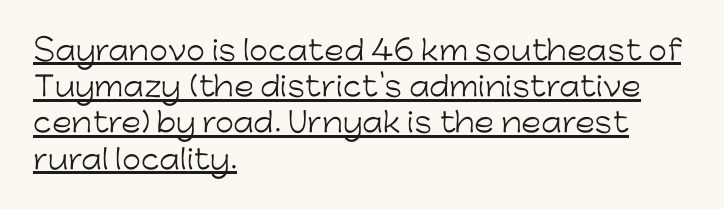
A classic flush-left, rag-right setting is used for this passage. A typographer would call this underscored text. The tracking reads as untouched default to a designer's eye. The typography opts for an upright posture over an oblique one. Stroke thickness stays within the range of a standard reading face or lighter.
